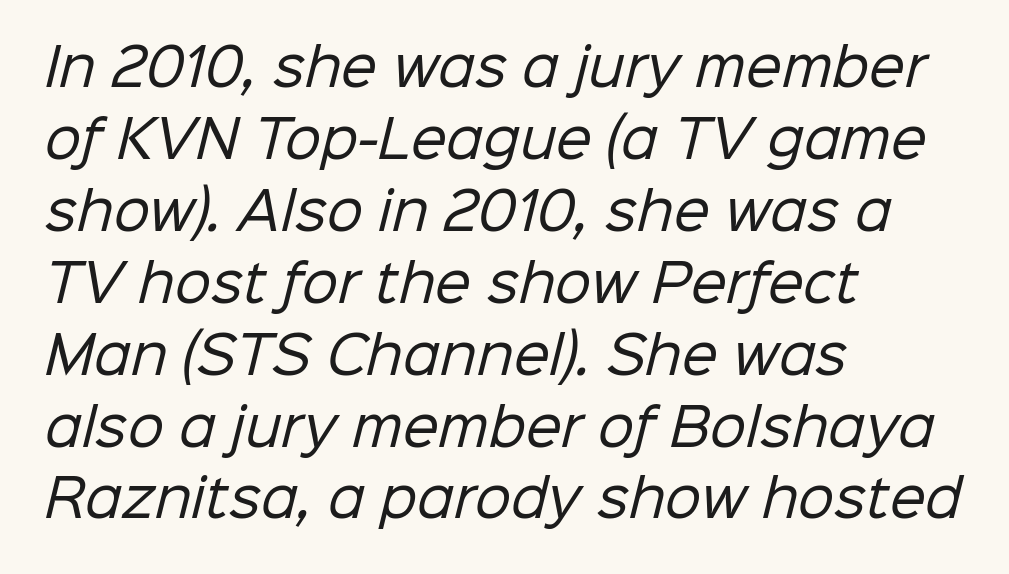
{"serif": "no", "bold": "no", "weight": "regular", "width": "normal", "stroke_contrast": "low", "x_height": "medium", "monospaced": "no", "underline": "no", "align": "left", "line_spacing": "normal", "line_spacing_ratio": 1.41, "letter_spacing": "normal", "letter_spacing_em": 0.0, "glyph_px": 51}
